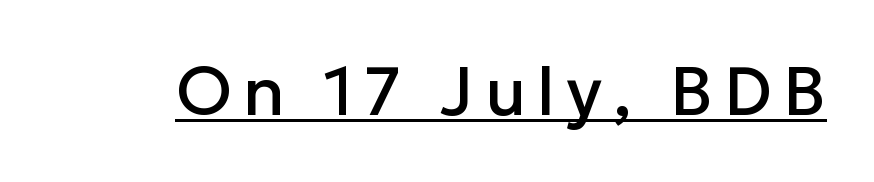
These lines are rendered in a variable-pitch font. Glance below the letters and you will spot a drawn line. Nope, not italic — everything's standing straight. The face used here is a sans, in the tradition of grotesques and geometrics.
